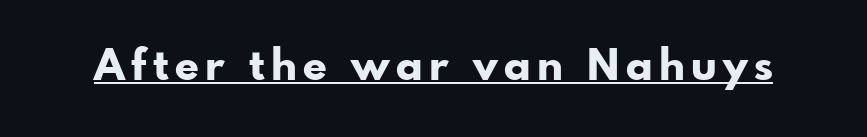
Q: Is the text bold? A: Yes.
Q: Is the text italic (slanted)? A: No, it is upright.
Q: Is the typeface a serif or a sans-serif typeface? A: Sans-serif.
Q: Is the text underlined? A: Yes.
Q: Width (condensed, normal, or wide)? A: Normal.
Q: Stroke contrast? A: Low.
Q: x-height? A: Small.
Q: Monospaced? A: No.
